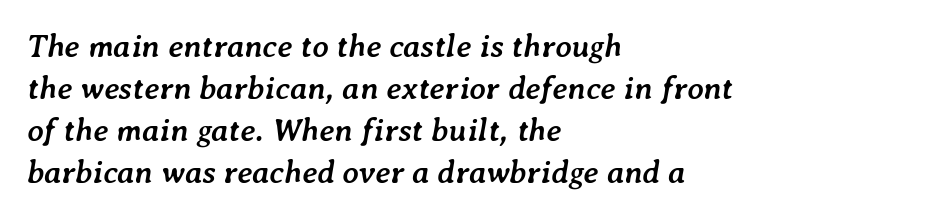
{"italic": "yes", "lean": "right", "slant_degrees": 7, "bold": "yes", "weight": "semibold", "width": "normal", "stroke_contrast": "low", "x_height": "medium", "monospaced": "no", "underline": "no", "align": "left", "line_spacing": "normal", "line_spacing_ratio": 1.31, "letter_spacing": "normal", "letter_spacing_em": 0.0, "glyph_px": 32}
